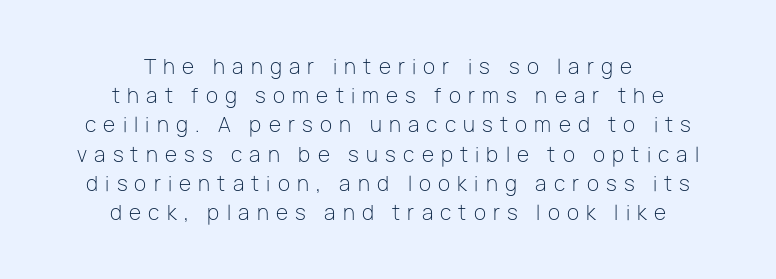
Q: Is the text bold? A: No.
Q: Is the text italic (slanted)? A: No, it is upright.
Q: Is the text underlined? A: No.
Q: How is the paragraph aligned? A: Centered.
Q: Is the spacing between letters normal or unusually wide? A: Unusually wide.
Q: Is the spacing between lines tight, normal or loose? A: Normal.
